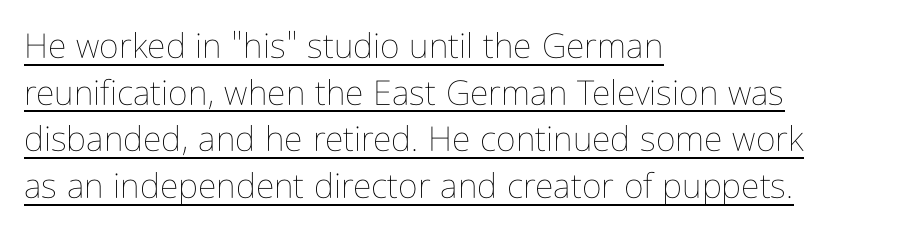
Think of a printed novel: that variable character pitch is what you see here. The paragraph has a hard left edge and a soft right edge. Posture: vertical. These characters rest on top of a visible drawn line. The weight would be labelled regular, book, light, or lighter still. These lines sit exactly where default settings would place them.
